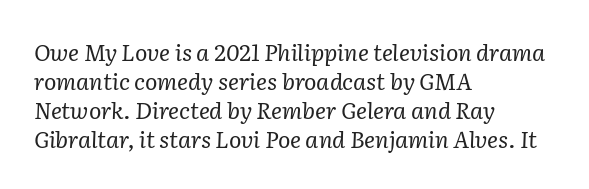
Q: Is the text bold? A: No.
Q: Is the text italic (slanted)? A: Yes, it leans right by about 2 degrees.
Q: Is the text underlined? A: No.
Q: How is the paragraph aligned? A: Left-aligned.
Q: Is the spacing between letters normal or unusually wide? A: Normal.
Q: Is the spacing between lines tight, normal or loose? A: Normal.
